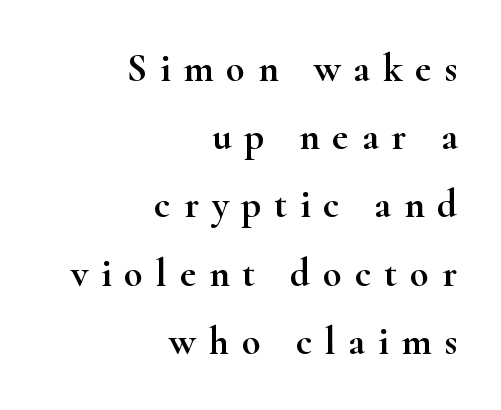
Q: Is the text italic (slanted)? A: No, it is upright.
Q: Is the typeface a serif or a sans-serif typeface? A: Serif.
Q: Is the text underlined? A: No.
Q: How is the paragraph aligned? A: Right-aligned.
Q: Is the spacing between letters normal or unusually wide? A: Unusually wide.
Q: Width (condensed, normal, or wide)? A: Wide.
Q: Stroke contrast? A: High.
Q: x-height? A: Small.
Q: Monospaced? A: No.
